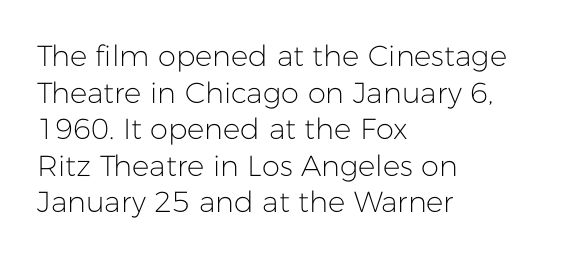
Alignment: flush left. Is the stroke heavy? The answer is a plain regular-or-lighter. These lines are rendered in a variable-pitch font. Lines of text with bare space underneath. Does extra space separate the letters? No, they use regular spacing.
